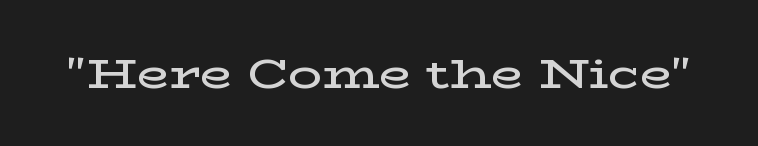
Q: Is the text bold? A: Semi-bold.
Q: Is the text italic (slanted)? A: No, it is upright.
Q: Is the typeface a serif or a sans-serif typeface? A: Serif.
Q: Is the text underlined? A: No.
Q: Is the spacing between letters normal or unusually wide? A: Normal.
Q: Width (condensed, normal, or wide)? A: Wide.
Q: Stroke contrast? A: Low.
Q: x-height? A: Medium.
Q: Monospaced? A: No.
